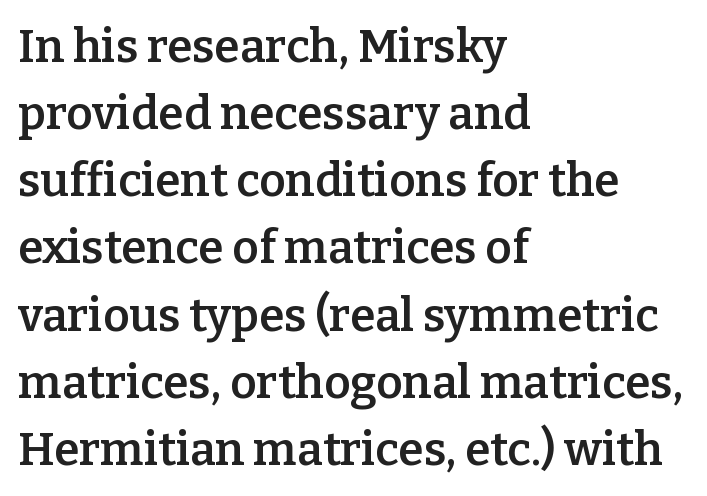
Check the space under the baseline: it is left empty. One glance says typical: line gaps are just what's usual. Honestly, the letter spacing is just normal — you wouldn't notice it. Stems and bowls a touch heavier than normal — semibold. Examine the stroke ends and you'll spot serifs. Looks like regular typesetting: each glyph gets only the width it needs.
